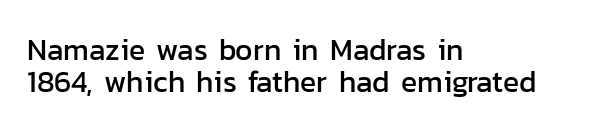
Is the letter spacing exaggerated? No — it looks like the ordinary default. All the whitespace from short lines collects on the right. The letters stand straight up with perfectly vertical stems. Horizontal bands of white between lines are thin slivers.
